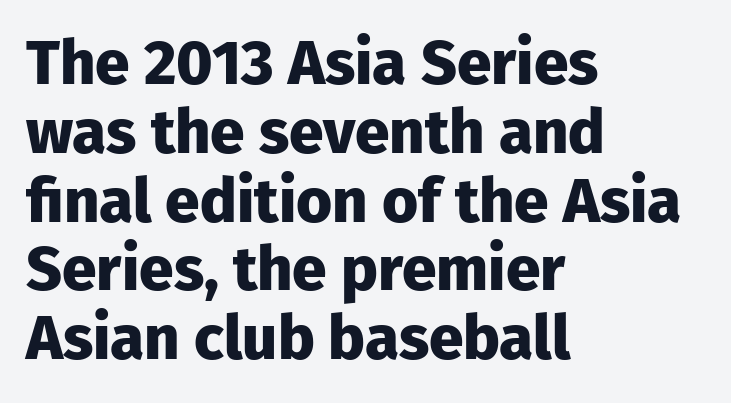
There is no visible air inserted between adjacent glyphs. The paragraph has a hard left edge and a soft right edge. Chunky letters — that's bold for sure. You could not count columns in this text — the font is proportionally spaced.
